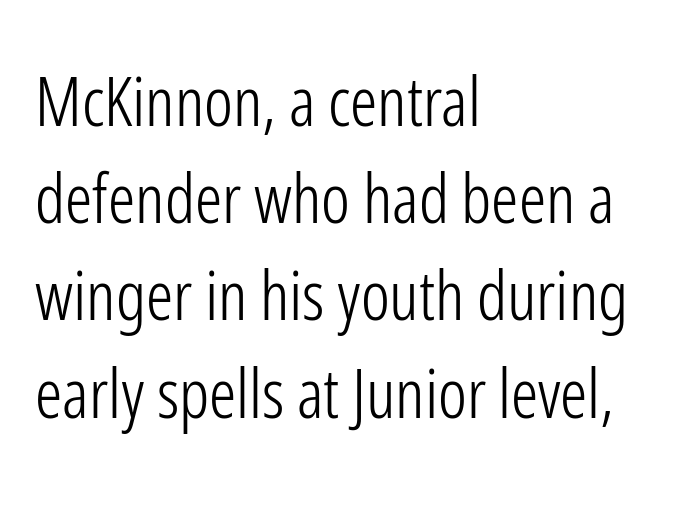
The image shows 68 px light, condensed sans-serif type, upright; set left-aligned, normal line spacing (1.43x), normal letter spacing, not underlined; low stroke contrast and a medium x-height.
